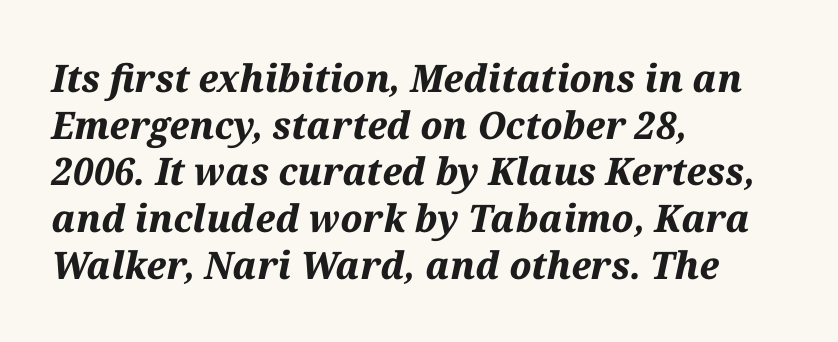
The image shows 38 px bold type, italic (leaning right); set left-aligned, line spacing 1.23x, normal letter spacing, not underlined; medium stroke contrast and a medium x-height.
